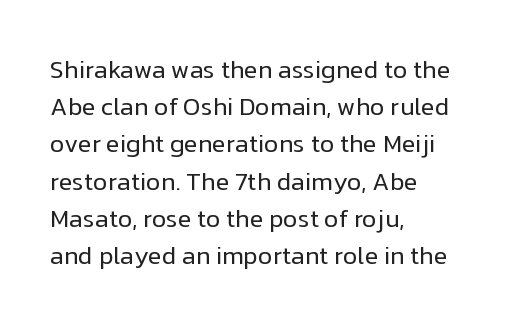
Each new line begins a customary step beneath the previous one. In CSS terms this would be text-align: left. Every character sits straight up, as roman type does. Inter-character spacing is left at the font's built-in metrics.
